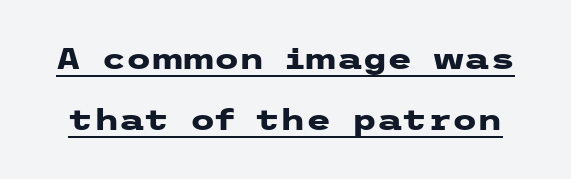
Typographically, this falls in the sans-serif category. What's the leading like? Stretched, with rows far apart. Emphasis is given by a line drawn under the lettering. Posture: straight, roman, zero tilt. Weight: bold.
